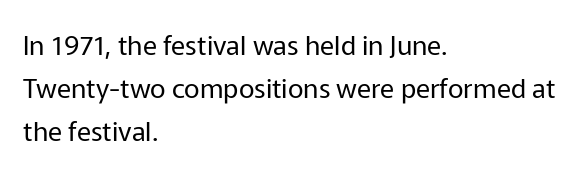
{"italic": "no", "bold": "no", "underline": "no", "align": "left", "line_spacing": "normal", "line_spacing_ratio": 1.59, "letter_spacing": "normal", "letter_spacing_em": 0.0, "glyph_px": 27}
